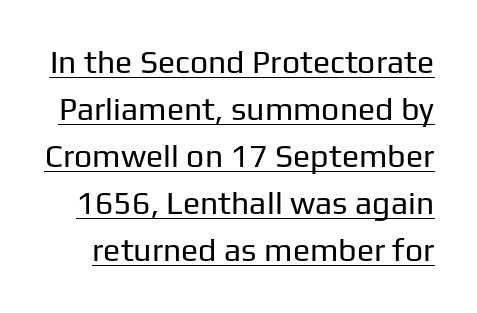
{"serif": "no", "italic": "no", "bold": "no", "weight": "regular", "width": "normal", "stroke_contrast": "low", "x_height": "medium", "monospaced": "no", "underline": "yes", "line_spacing": "normal", "line_spacing_ratio": 1.47, "letter_spacing": "normal", "letter_spacing_em": 0.0, "glyph_px": 32}
